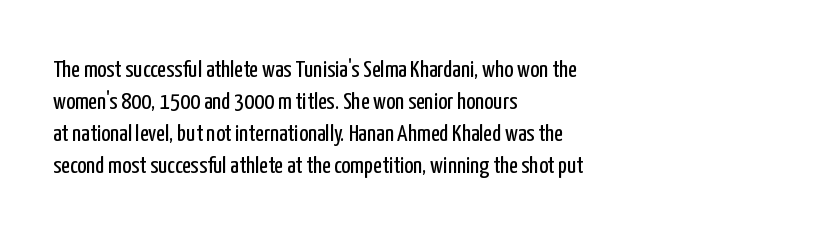
{"italic": "no", "bold": "no", "underline": "no", "align": "left", "line_spacing": "normal", "line_spacing_ratio": 1.33, "letter_spacing": "normal", "letter_spacing_em": 0.0, "glyph_px": 24}
